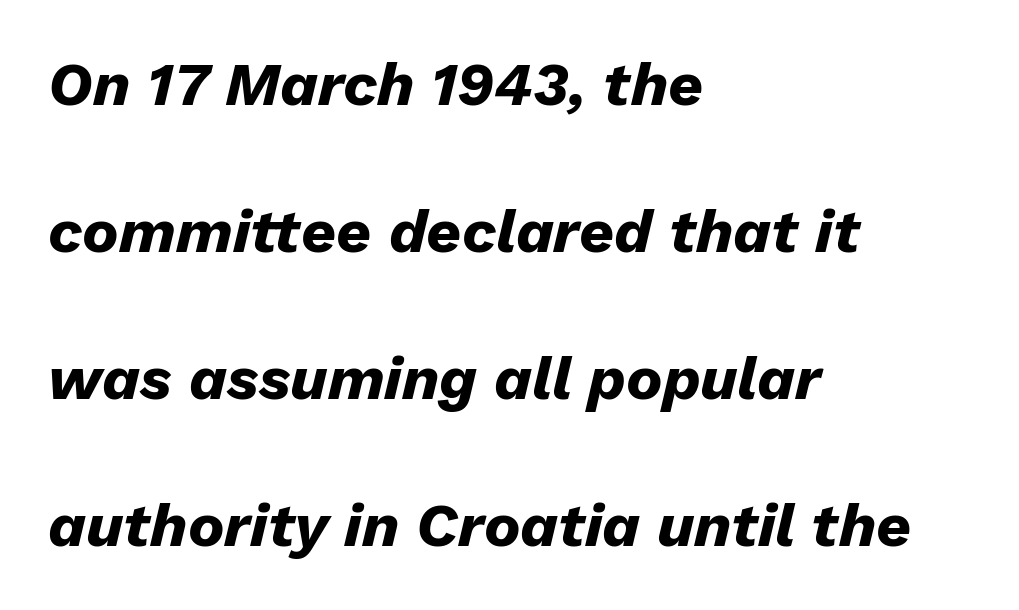
Spacing verdict: proportional, widths tailored to each character. A classic flush-left, rag-right setting is used for this passage. Just letters on the line, the space beneath them empty. The type is set solid horizontally, with unmodified tracking. Tall strokes in this sample are angled rather than plumb. You could fit nearly another row in the gap between these rows.
